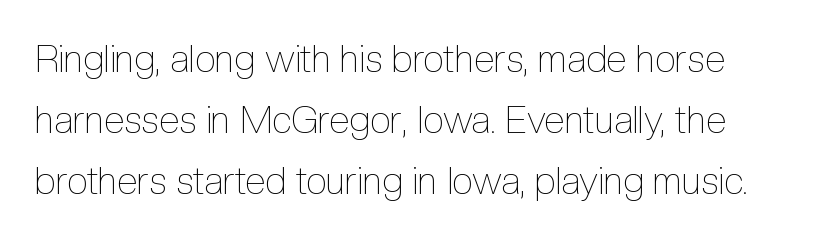
{"italic": "no", "bold": "no", "weight": "thin", "width": "condensed", "x_height": "medium", "monospaced": "no", "underline": "no", "line_spacing": "normal", "line_spacing_ratio": 1.6, "letter_spacing": "normal", "letter_spacing_em": 0.0, "glyph_px": 38}
